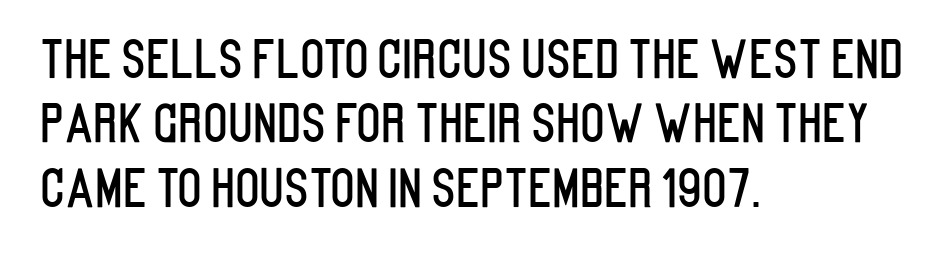
{"serif": "no", "italic": "no", "width": "condensed", "stroke_contrast": "low", "x_height": "large", "monospaced": "no", "underline": "no", "align": "left", "line_spacing": "normal", "line_spacing_ratio": 1.26, "letter_spacing": "normal", "letter_spacing_em": 0.0, "glyph_px": 51}
